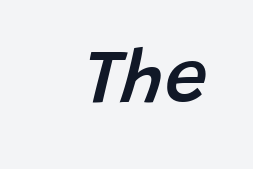
Q: Is the text bold? A: Semi-bold.
Q: Is the text italic (slanted)? A: Yes, it leans right by about 15 degrees.
Q: Is the text underlined? A: No.
Q: Is the spacing between letters normal or unusually wide? A: Normal.
Q: Width (condensed, normal, or wide)? A: Normal.
Q: Stroke contrast? A: Low.
Q: x-height? A: Large.
Q: Monospaced? A: No.
